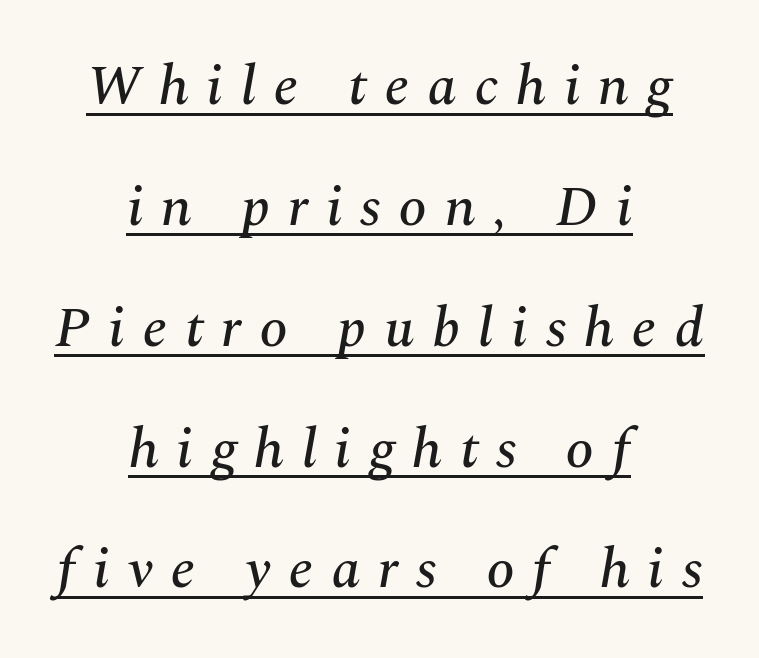
The image shows 57 px serif type, italic (leaning right); set centered, loose line spacing (2.12x), unusually wide letter spacing (+0.31 em), underlined; medium stroke contrast and a medium x-height.
